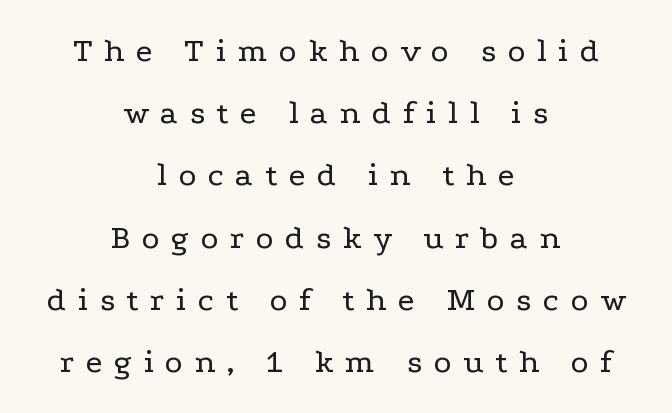
Q: Is the text bold? A: No.
Q: Is the text italic (slanted)? A: No, it is upright.
Q: Is the typeface a serif or a sans-serif typeface? A: Serif.
Q: Is the text underlined? A: No.
Q: How is the paragraph aligned? A: Centered.
Q: Is the spacing between letters normal or unusually wide? A: Unusually wide.
Q: Width (condensed, normal, or wide)? A: Wide.
Q: Stroke contrast? A: Low.
Q: x-height? A: Medium.
Q: Monospaced? A: No.
